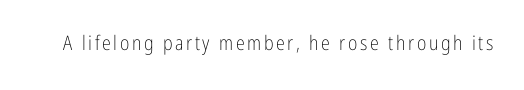
{"italic": "no", "bold": "no", "underline": "no", "glyph_px": 20}
